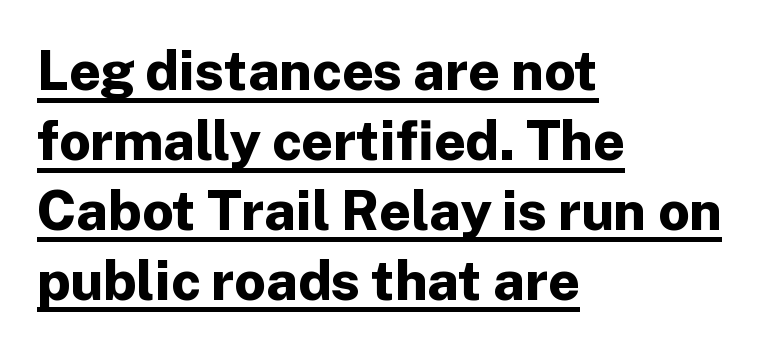
The image shows 55 px bold sans-serif type, upright; set left-aligned, normal line spacing (1.27x), normal letter spacing, underlined; low stroke contrast and a medium x-height.
